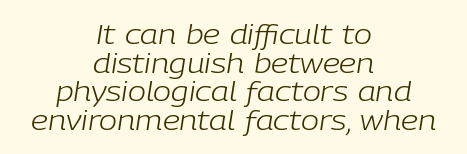
{"italic": "yes", "lean": "right", "slant_degrees": 9, "bold": "no", "underline": "no", "align": "center", "line_spacing": "tight", "line_spacing_ratio": 1.06, "letter_spacing": "normal", "letter_spacing_em": 0.0, "glyph_px": 27}
